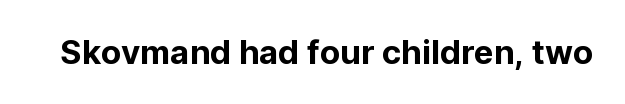
{"serif": "no", "italic": "no", "width": "normal", "stroke_contrast": "low", "x_height": "medium", "monospaced": "no", "underline": "no", "letter_spacing": "normal", "letter_spacing_em": 0.0, "glyph_px": 33}
